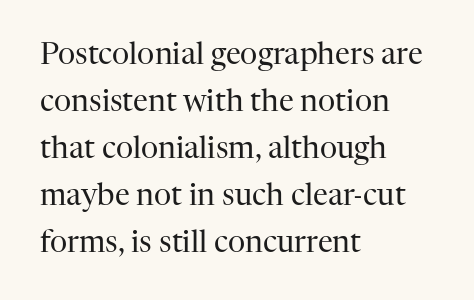
Q: Is the text bold? A: No.
Q: Is the text italic (slanted)? A: No, it is upright.
Q: Is the typeface a serif or a sans-serif typeface? A: Serif.
Q: Is the text underlined? A: No.
Q: How is the paragraph aligned? A: Left-aligned.
Q: Is the spacing between letters normal or unusually wide? A: Normal.
Q: Is the spacing between lines tight, normal or loose? A: Normal.
Q: Width (condensed, normal, or wide)? A: Normal.
Q: Stroke contrast? A: High.
Q: x-height? A: Medium.
Q: Monospaced? A: No.
